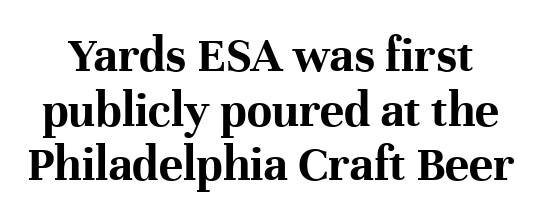
In terms of letterspacing, this is plain default setting. The face used here is proportionally spaced, like ordinary book or web type. Check where the strokes stop: tiny serifs finish them off. Quick note: not italic, upright. Compared with an ordinary text face, these strokes are far heavier — a full bold.
